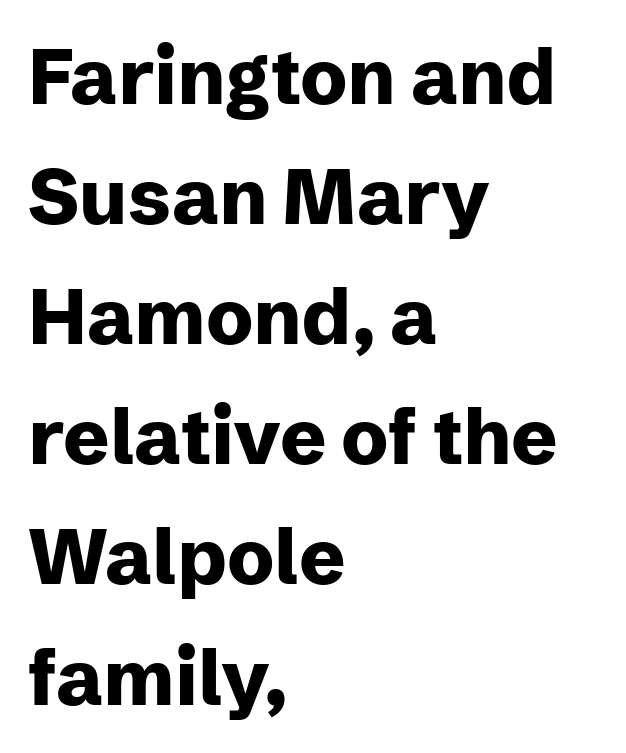
Q: Is the text bold? A: Yes.
Q: Is the text italic (slanted)? A: No, it is upright.
Q: Is the typeface a serif or a sans-serif typeface? A: Sans-serif.
Q: Is the text underlined? A: No.
Q: How is the paragraph aligned? A: Left-aligned.
Q: Is the spacing between letters normal or unusually wide? A: Normal.
Q: Is the spacing between lines tight, normal or loose? A: Normal.
Q: Width (condensed, normal, or wide)? A: Normal.
Q: Stroke contrast? A: Low.
Q: x-height? A: Medium.
Q: Monospaced? A: No.
